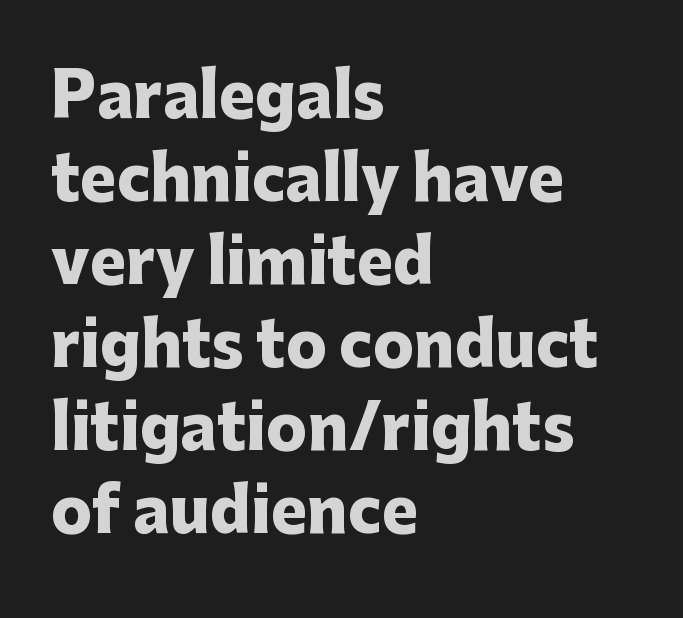
{"serif": "no", "italic": "no", "bold": "yes", "weight": "heavy", "width": "normal", "stroke_contrast": "low", "x_height": "medium", "monospaced": "no", "underline": "no", "align": "left", "line_spacing": "normal", "line_spacing_ratio": 1.36, "letter_spacing": "normal", "letter_spacing_em": 0.0, "glyph_px": 61}
